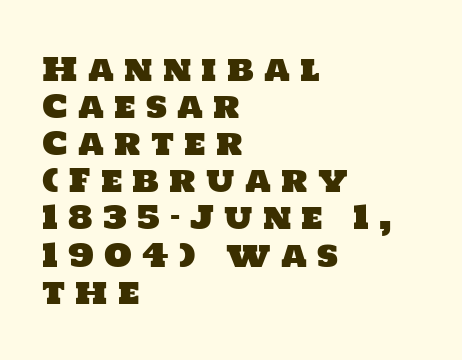
The image shows 32 px sans-serif type; set left-aligned, line spacing 1.16x, unusually wide letter spacing (+0.32 em), not underlined; low stroke contrast and a large x-height.
